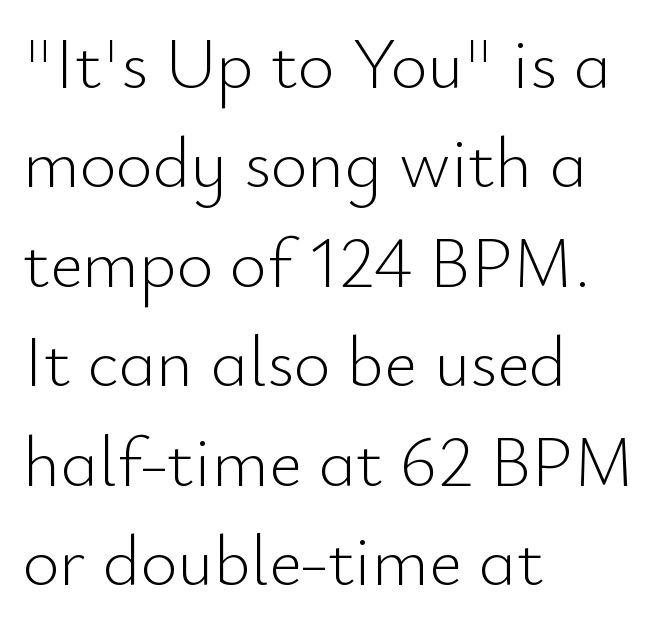
{"serif": "no", "italic": "no", "bold": "no", "weight": "light", "width": "normal", "stroke_contrast": "low", "x_height": "small", "monospaced": "no", "underline": "no", "align": "left", "line_spacing": "normal", "line_spacing_ratio": 1.4, "letter_spacing": "normal", "letter_spacing_em": 0.0, "glyph_px": 71}
